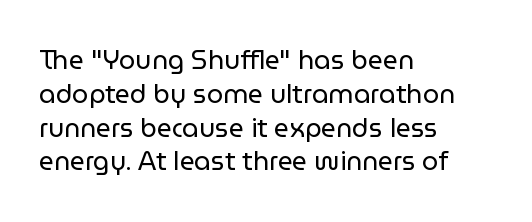
{"italic": "no", "bold": "no", "underline": "no", "align": "left", "line_spacing": "normal", "line_spacing_ratio": 1.3, "letter_spacing": "normal", "letter_spacing_em": 0.0, "glyph_px": 26}
